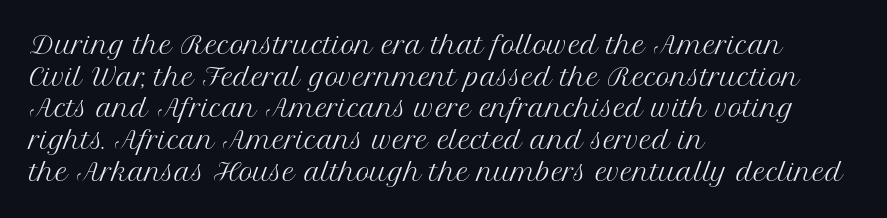
Leftover space on each line is placed entirely after the last word. The typesetting does not lean heavy: it is not bold. Honestly, the letter spacing is just normal — you wouldn't notice it. Underline: absent.
